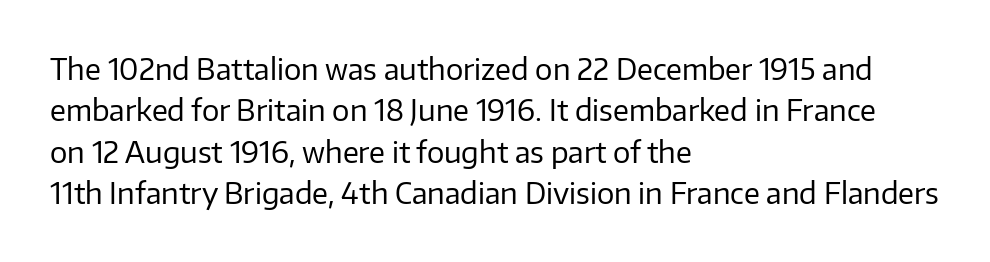
{"serif": "no", "italic": "no", "bold": "no", "weight": "regular", "width": "normal", "stroke_contrast": "low", "x_height": "medium", "monospaced": "no", "underline": "no", "align": "left", "line_spacing": "normal", "line_spacing_ratio": 1.43, "letter_spacing": "normal", "letter_spacing_em": 0.0, "glyph_px": 29}
